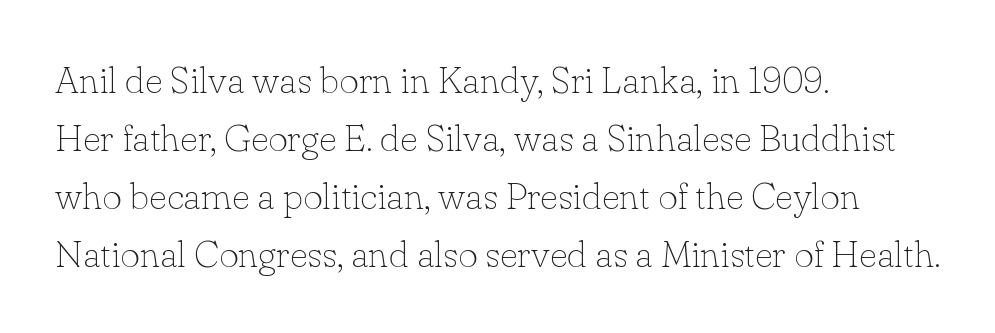
{"serif": "yes", "italic": "no", "bold": "no", "weight": "thin", "width": "normal", "stroke_contrast": "low", "x_height": "small", "monospaced": "no", "underline": "no", "align": "left", "line_spacing": "normal", "line_spacing_ratio": 1.53, "letter_spacing": "normal", "letter_spacing_em": 0.0, "glyph_px": 38}
